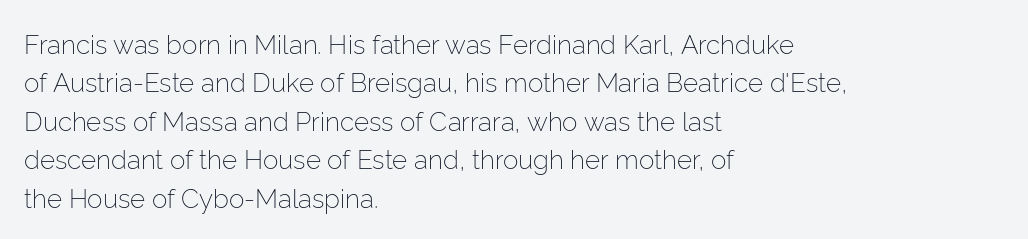
Leftover space on each line is placed entirely after the last word. The font sits on the lighter half of the weight spectrum, regular included. Here the glyphs are tracked normally, forming tight word shapes. Evenly set lines give the paragraph a standard silhouette. The area under the type is left untouched. The letters stand upright; this is a roman face.
